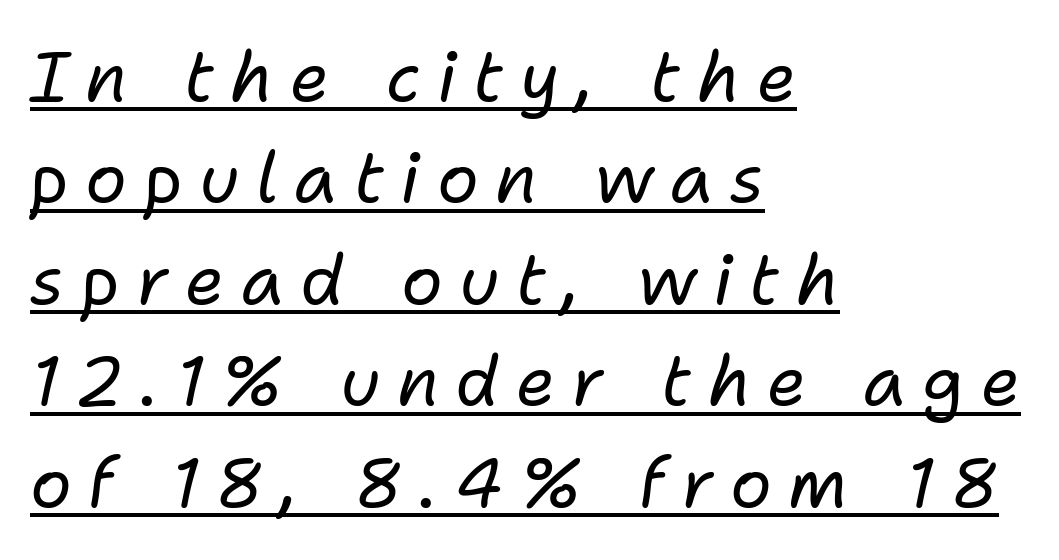
{"italic": "yes", "lean": "right", "slant_degrees": 11, "bold": "no", "weight": "regular", "width": "normal", "stroke_contrast": "low", "x_height": "medium", "monospaced": "no", "underline": "yes", "align": "left", "line_spacing": "normal", "line_spacing_ratio": 1.47, "letter_spacing": "wide", "letter_spacing_em": 0.24, "glyph_px": 69}
